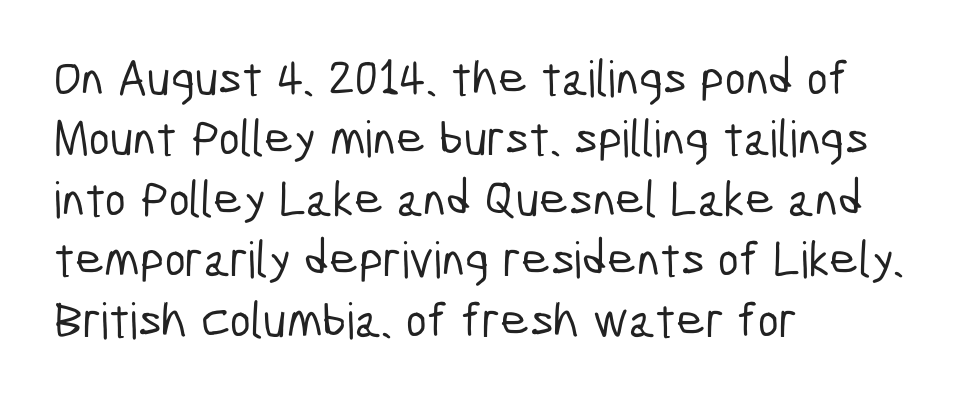
The letters advance in unequal steps, a hallmark of proportional type. The face used here is rendered with its standard letterfit. The space directly below the letters is spotless. If you drew a ruler down the left edge, every line would touch it.
